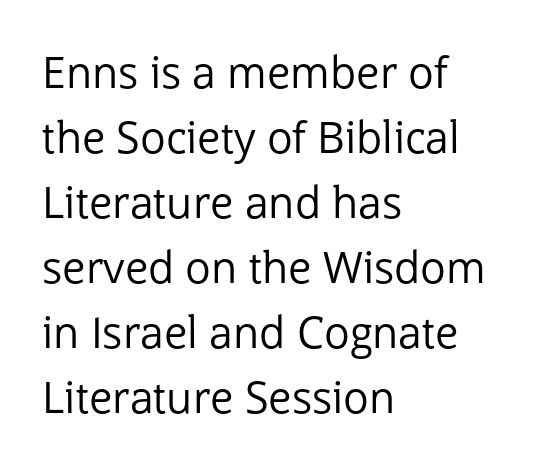
Honestly, there is no underline to notice here at all. The rendering uses a moderate line-height, typical for paragraphs. You can tell from the bare stems that sans-serif type was used. Posture: straight, roman, zero tilt. Stroke mass is kept to a normal reading level or below.
